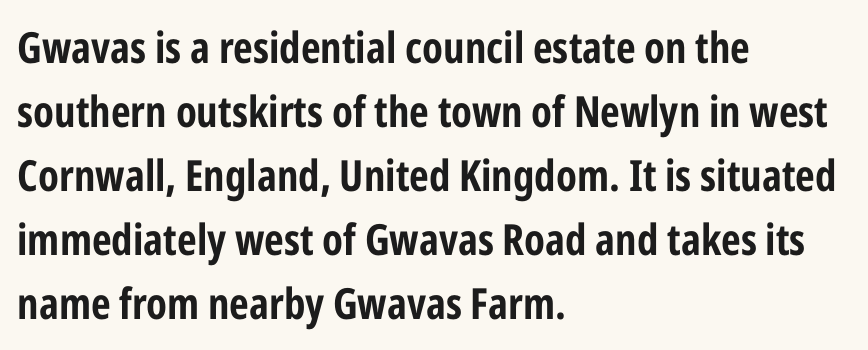
Spacing verdict: proportional, widths tailored to each character. The line texture is even and compact thanks to regular tracking. Heft: maximum for text — a bold. The typeface chosen for these lines omits serifs. The rag falls on the right side of this text block.
